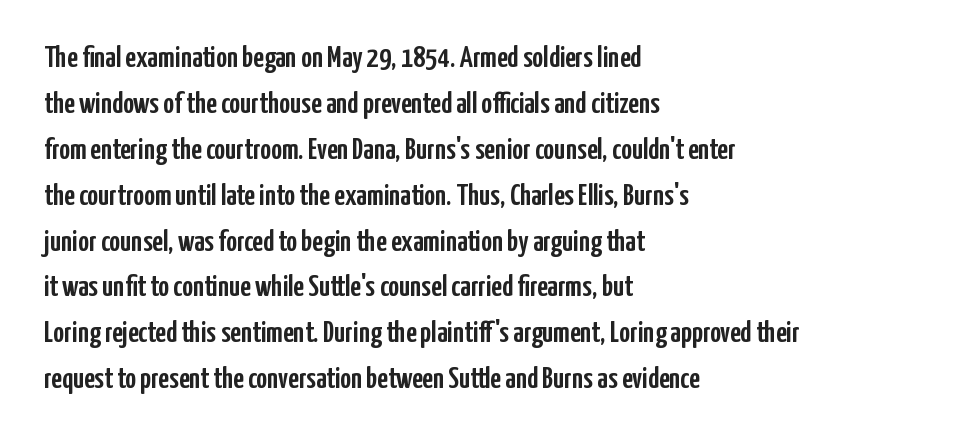
Q: Is the text italic (slanted)? A: No, it is upright.
Q: Is the typeface a serif or a sans-serif typeface? A: Sans-serif.
Q: Is the text underlined? A: No.
Q: How is the paragraph aligned? A: Left-aligned.
Q: Is the spacing between letters normal or unusually wide? A: Normal.
Q: Is the spacing between lines tight, normal or loose? A: Normal.
Q: Width (condensed, normal, or wide)? A: Condensed.
Q: Stroke contrast? A: Low.
Q: x-height? A: Medium.
Q: Monospaced? A: No.
